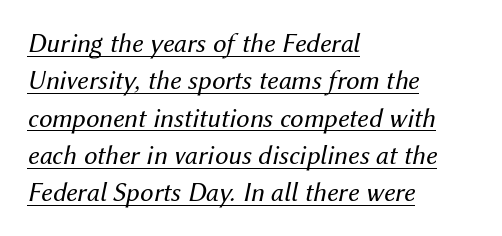
The image shows 27 px text type, italic (leaning right); set left-aligned, normal line spacing (1.38x), normal letter spacing, underlined.
